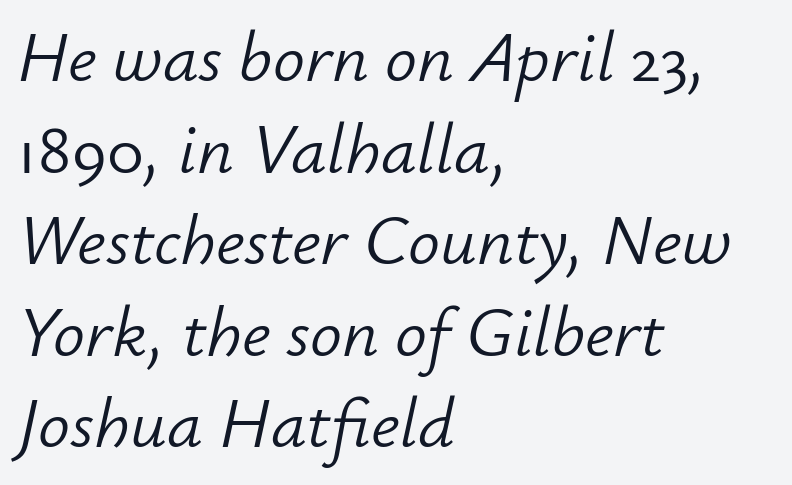
Q: Is the text bold? A: No.
Q: Is the text italic (slanted)? A: Yes, it leans right by about 12 degrees.
Q: Is the text underlined? A: No.
Q: How is the paragraph aligned? A: Left-aligned.
Q: Is the spacing between letters normal or unusually wide? A: Normal.
Q: Is the spacing between lines tight, normal or loose? A: Normal.
Q: Width (condensed, normal, or wide)? A: Normal.
Q: Stroke contrast? A: Low.
Q: x-height? A: Small.
Q: Monospaced? A: No.
